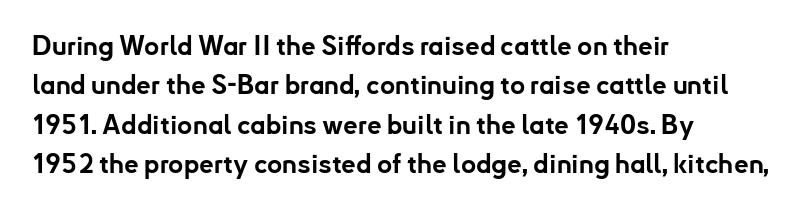
Typeset ragged right — the left edge is the straight one. The passage shown is not underscored anywhere. The lettering stays uniformly vertical, giving the passage a roman look. Short note: letters normally spaced.
